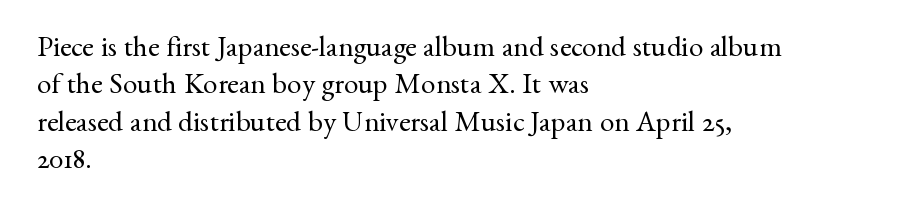
{"serif": "yes", "italic": "no", "bold": "no", "weight": "regular", "width": "normal", "stroke_contrast": "medium", "x_height": "small", "monospaced": "no", "underline": "no", "align": "left", "line_spacing": "normal", "line_spacing_ratio": 1.29, "letter_spacing": "normal", "letter_spacing_em": 0.0, "glyph_px": 29}
